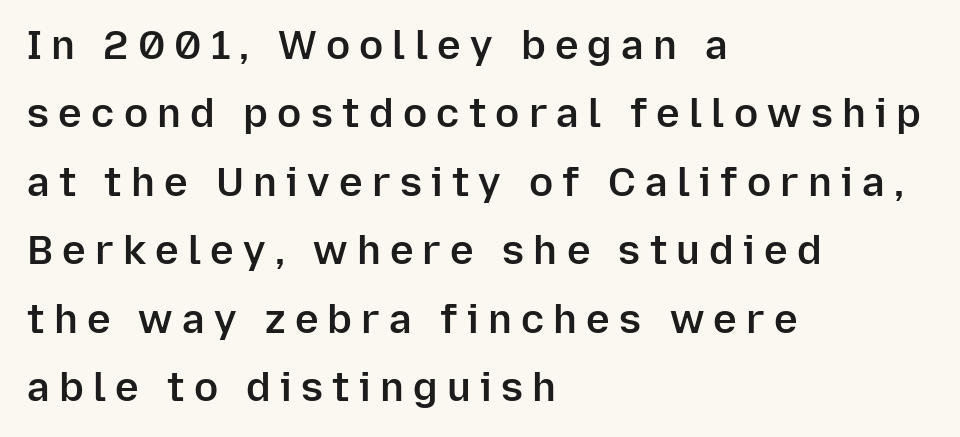
Q: Is the text bold? A: Semi-bold.
Q: Is the text italic (slanted)? A: No, it is upright.
Q: Is the typeface a serif or a sans-serif typeface? A: Sans-serif.
Q: Is the text underlined? A: No.
Q: How is the paragraph aligned? A: Left-aligned.
Q: Is the spacing between letters normal or unusually wide? A: Unusually wide.
Q: Width (condensed, normal, or wide)? A: Normal.
Q: Stroke contrast? A: Low.
Q: x-height? A: Medium.
Q: Monospaced? A: No.
